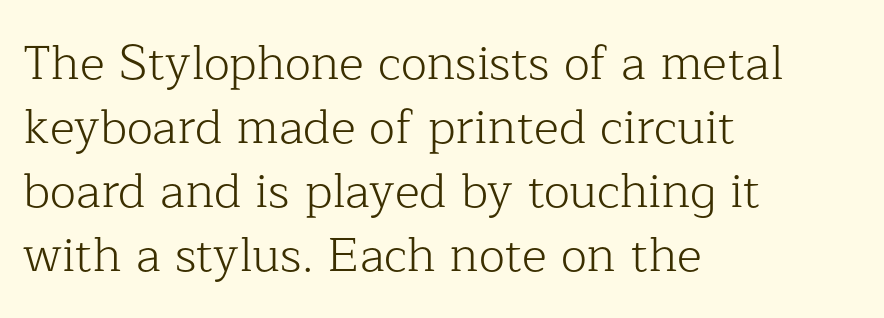
Q: Is the text bold? A: No.
Q: Is the text italic (slanted)? A: No, it is upright.
Q: Is the typeface a serif or a sans-serif typeface? A: Serif.
Q: Is the text underlined? A: No.
Q: How is the paragraph aligned? A: Left-aligned.
Q: Is the spacing between letters normal or unusually wide? A: Normal.
Q: Is the spacing between lines tight, normal or loose? A: Normal.
Q: Width (condensed, normal, or wide)? A: Normal.
Q: Stroke contrast? A: Low.
Q: x-height? A: Medium.
Q: Monospaced? A: No.
